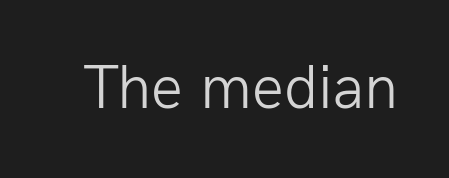
The image shows 63 px light sans-serif type, upright; set normal letter spacing, not underlined; low stroke contrast and a medium x-height.
